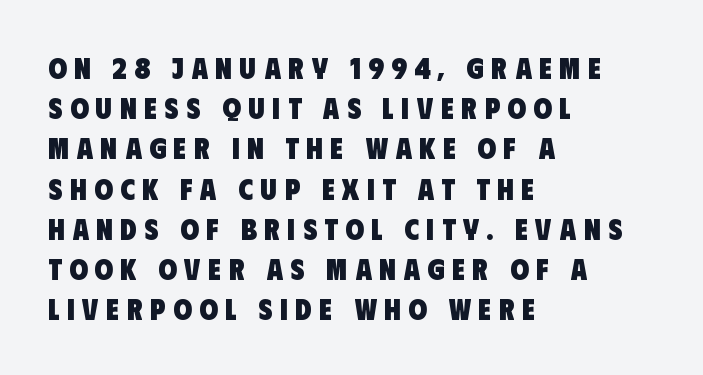
{"serif": "no", "bold": "yes", "weight": "heavy", "width": "condensed", "stroke_contrast": "low", "x_height": "large", "monospaced": "no", "underline": "no", "align": "left", "line_spacing": "normal", "line_spacing_ratio": 1.34, "letter_spacing": "wide", "letter_spacing_em": 0.25, "glyph_px": 30}
